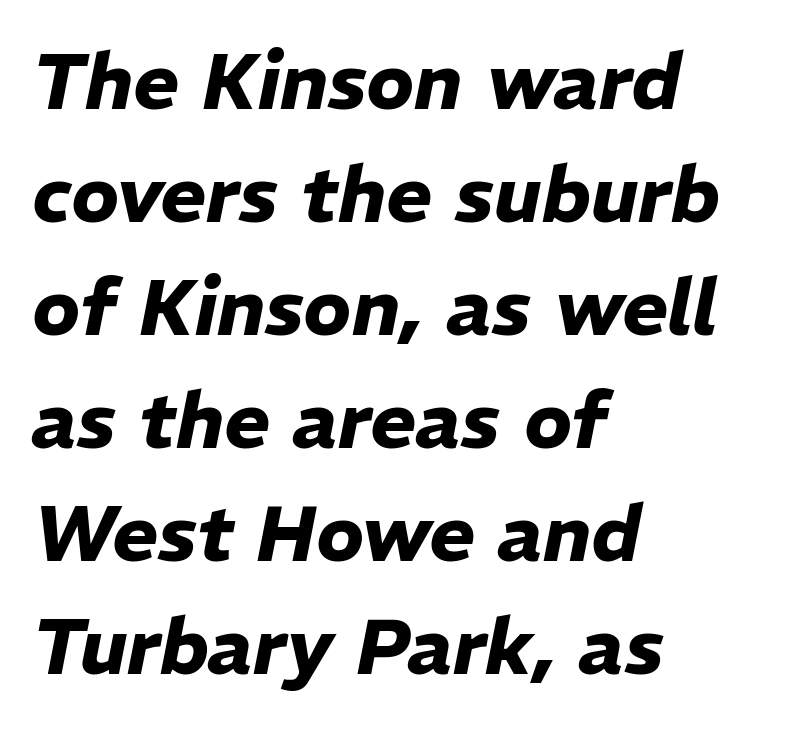
Q: Is the text bold? A: Yes.
Q: Is the text italic (slanted)? A: Yes, it leans right by about 11 degrees.
Q: Is the text underlined? A: No.
Q: How is the paragraph aligned? A: Left-aligned.
Q: Is the spacing between letters normal or unusually wide? A: Normal.
Q: Is the spacing between lines tight, normal or loose? A: Normal.
Q: Width (condensed, normal, or wide)? A: Normal.
Q: Stroke contrast? A: Low.
Q: x-height? A: Medium.
Q: Monospaced? A: No.
